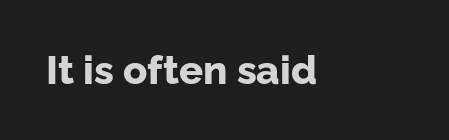
{"serif": "no", "italic": "no", "bold": "yes", "weight": "bold", "width": "normal", "stroke_contrast": "low", "x_height": "medium", "monospaced": "no", "underline": "no", "letter_spacing": "normal", "letter_spacing_em": 0.0, "glyph_px": 40}
